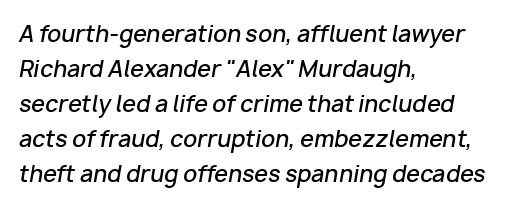
The image shows 22 px text type, italic (leaning right); set left-aligned, normal line spacing (1.59x), normal letter spacing, not underlined.
